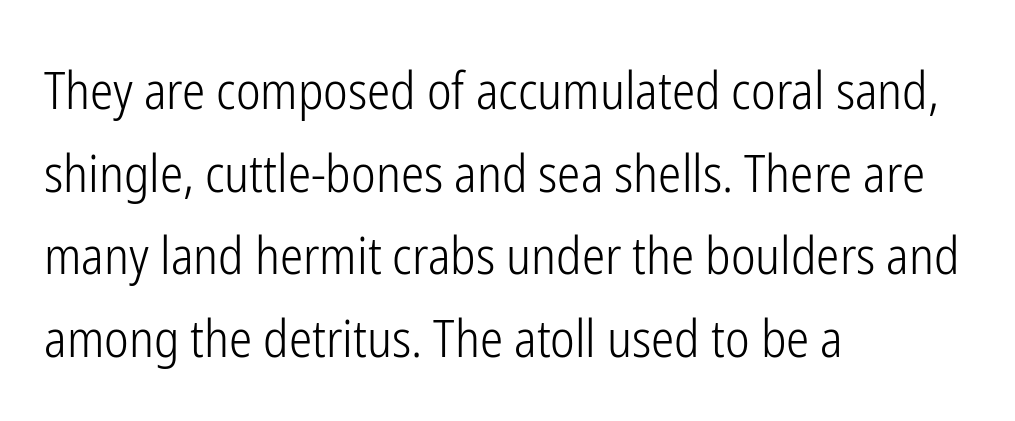
Heaviness? Minimal to ordinary, like unemphasized prose. The letters stand straight up with perfectly vertical stems. Visually the block forms a straight wall on the left and a jagged coastline on the right. This rendering leaves character spacing at its baseline value. Type style note: lacks serifs.
